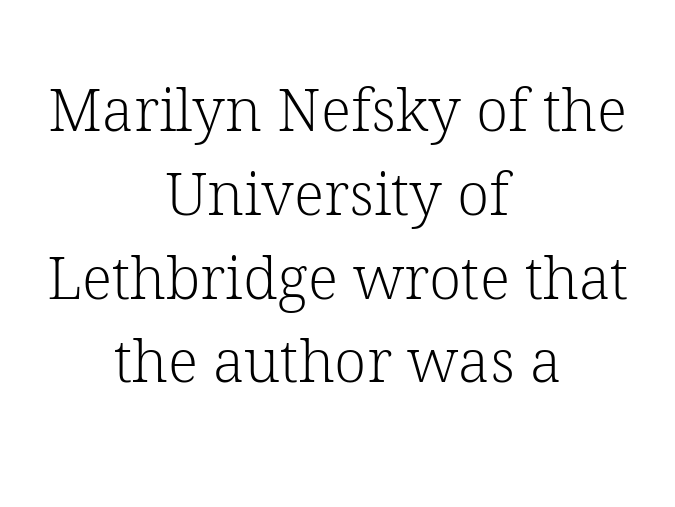
Every character sits straight up, as roman type does. Are there feet on the stems? There are — it's a serif. Reading down the block, each line starts at a different indent, mirrored at its end. Proportional: the letters do not fall into vertical columns. Quick note: interline space is typical.
